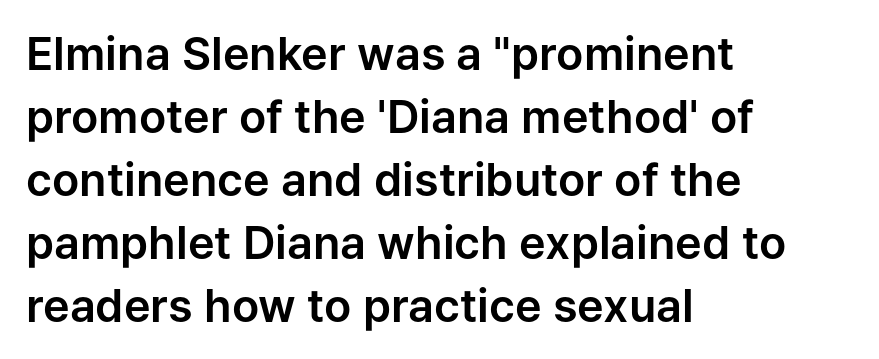
Q: Is the text italic (slanted)? A: No, it is upright.
Q: Is the typeface a serif or a sans-serif typeface? A: Sans-serif.
Q: Is the text underlined? A: No.
Q: How is the paragraph aligned? A: Left-aligned.
Q: Is the spacing between letters normal or unusually wide? A: Normal.
Q: Is the spacing between lines tight, normal or loose? A: Normal.
Q: Width (condensed, normal, or wide)? A: Normal.
Q: Stroke contrast? A: Low.
Q: x-height? A: Medium.
Q: Monospaced? A: No.
